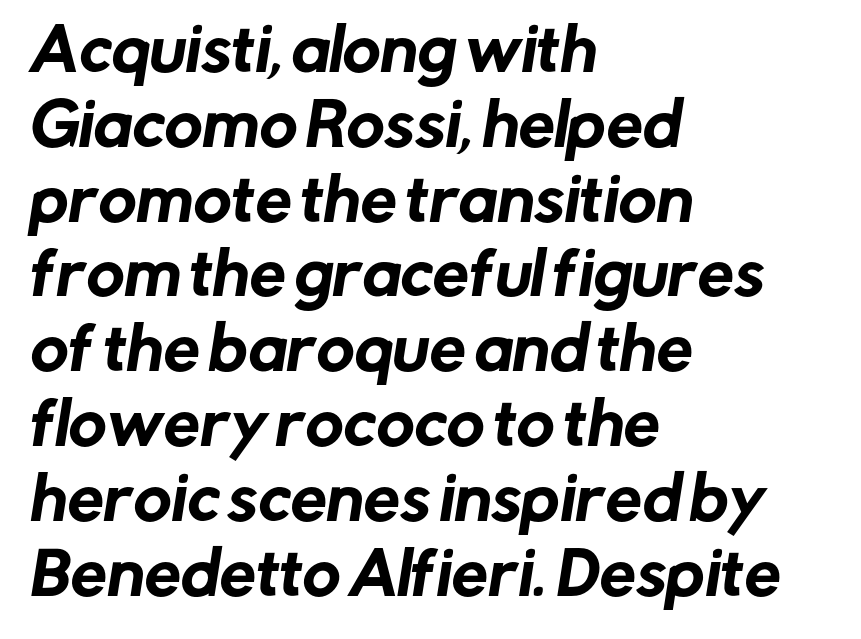
{"serif": "no", "width": "normal", "stroke_contrast": "low", "x_height": "medium", "monospaced": "no", "underline": "no", "align": "left", "line_spacing": "normal", "line_spacing_ratio": 1.29, "letter_spacing": "normal", "letter_spacing_em": 0.0, "glyph_px": 58}
